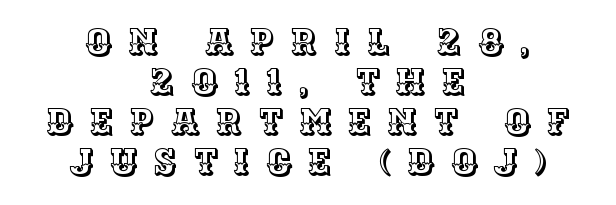
Q: Is the text italic (slanted)? A: No, it is upright.
Q: Is the text underlined? A: No.
Q: How is the paragraph aligned? A: Centered.
Q: Is the spacing between letters normal or unusually wide? A: Unusually wide.
Q: Is the spacing between lines tight, normal or loose? A: Tight.
Q: Width (condensed, normal, or wide)? A: Normal.
Q: x-height? A: Large.
Q: Monospaced? A: No.
